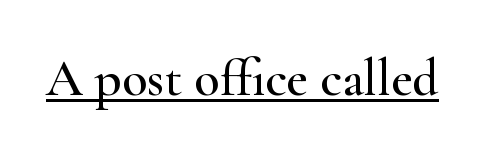
{"serif": "yes", "italic": "no", "width": "wide", "stroke_contrast": "high", "x_height": "small", "monospaced": "no", "underline": "yes", "letter_spacing": "normal", "letter_spacing_em": 0.0, "glyph_px": 52}
